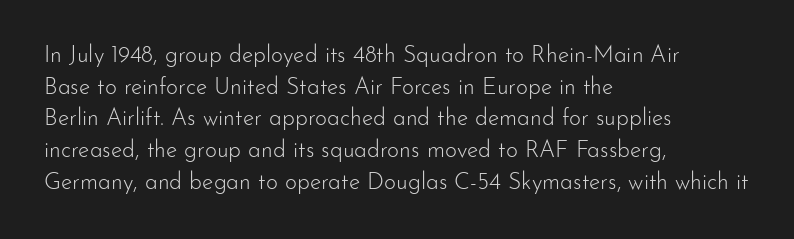
{"italic": "no", "bold": "no", "underline": "no", "align": "left", "line_spacing": "normal", "line_spacing_ratio": 1.38, "letter_spacing": "normal", "letter_spacing_em": 0.0, "glyph_px": 23}
